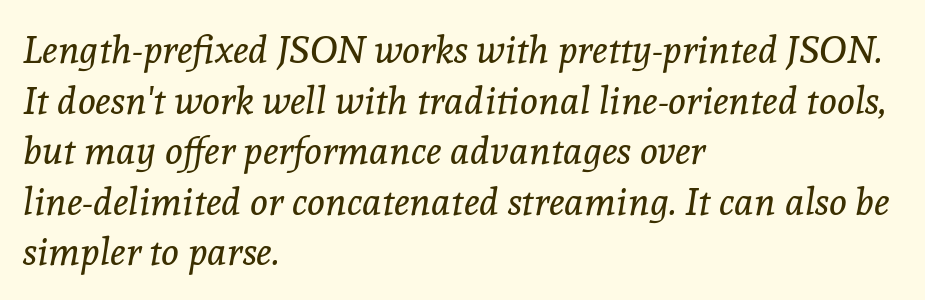
The image shows 38 px regular-weight serif type, italic (leaning right); set left-aligned, normal line spacing (1.33x), normal letter spacing, not underlined; a medium x-height.
